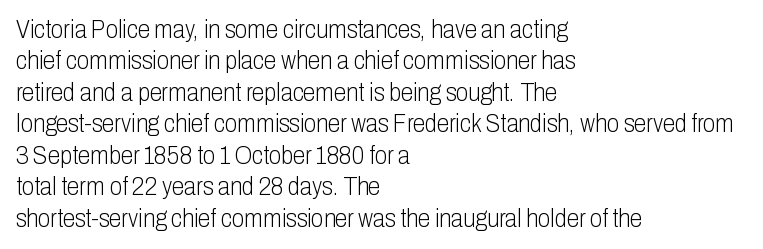
No letter is thick-stroked: the sample isn't bold. This is roman type, the default non-slanted kind. One glance says typical: line gaps are just what's usual. Plain, unruled lines of type. This sample is left-justified, so line endings fall wherever the words run out.
